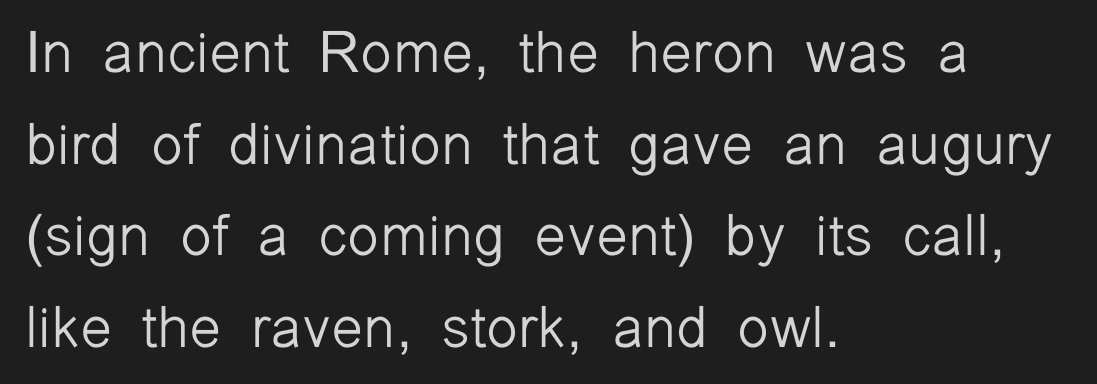
{"serif": "no", "italic": "no", "bold": "no", "weight": "light", "width": "normal", "stroke_contrast": "low", "x_height": "medium", "monospaced": "no", "underline": "no", "align": "left", "line_spacing": "normal", "line_spacing_ratio": 1.58, "letter_spacing": "normal", "letter_spacing_em": 0.0, "glyph_px": 58}
